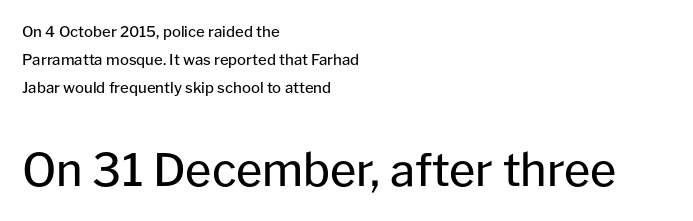
{"serif": "no", "italic": "no", "bold": "no", "weight": "regular", "width": "normal", "stroke_contrast": "low", "x_height": "medium", "monospaced": "no", "underline": "no", "align": "left", "line_spacing_ratio": 1.86, "letter_spacing": "normal", "letter_spacing_em": 0.0, "larger_block": "second", "size_ratio": 3.0, "glyph_px": 45}
